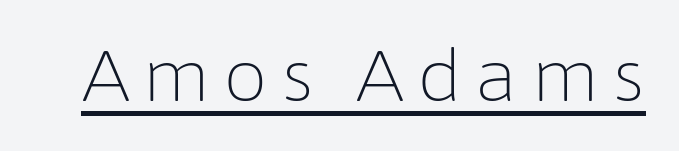
The image shows 71 px light sans-serif type, upright; set underlined; low stroke contrast and a medium x-height.
